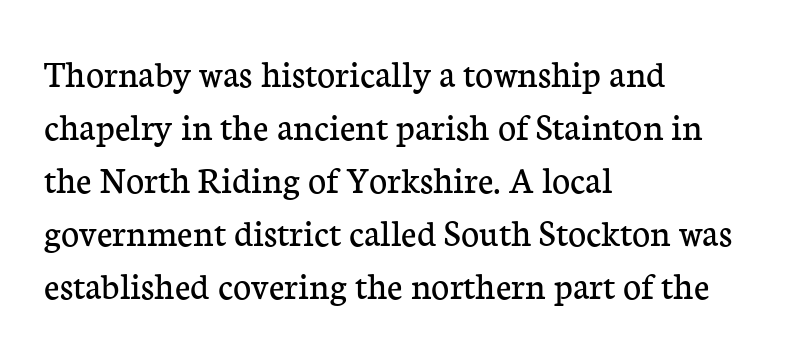
{"serif": "yes", "italic": "no", "bold": "no", "weight": "regular", "width": "normal", "stroke_contrast": "low", "x_height": "medium", "monospaced": "no", "underline": "no", "align": "left", "line_spacing": "normal", "line_spacing_ratio": 1.36, "letter_spacing": "normal", "letter_spacing_em": 0.0, "glyph_px": 39}
